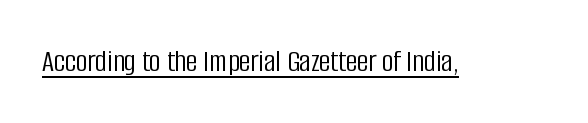
The image shows 32 px light, condensed sans-serif type, upright; set normal letter spacing, underlined; low stroke contrast and a large x-height.
